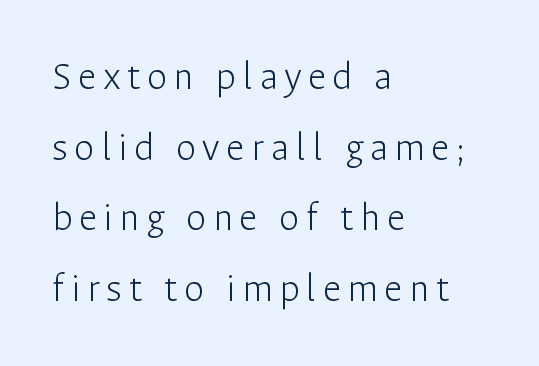
The image shows 41 px light sans-serif type, upright; set left-aligned, line spacing 1.72x, not underlined; low stroke contrast and a medium x-height.
